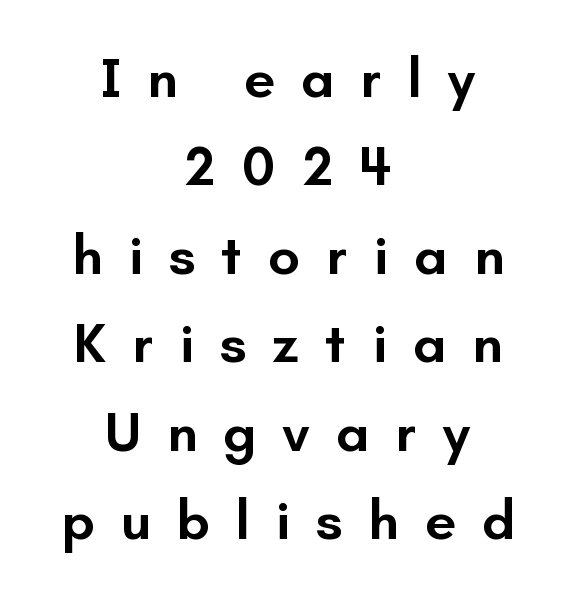
Q: Is the text bold? A: Semi-bold.
Q: Is the text italic (slanted)? A: No, it is upright.
Q: Is the typeface a serif or a sans-serif typeface? A: Sans-serif.
Q: Is the text underlined? A: No.
Q: How is the paragraph aligned? A: Centered.
Q: Is the spacing between letters normal or unusually wide? A: Unusually wide.
Q: Is the spacing between lines tight, normal or loose? A: Normal.
Q: Width (condensed, normal, or wide)? A: Normal.
Q: Stroke contrast? A: Low.
Q: x-height? A: Small.
Q: Monospaced? A: No.
